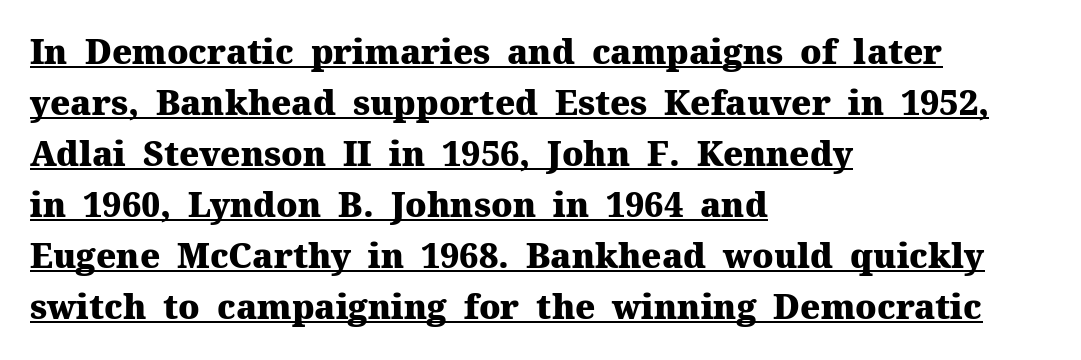
Q: Is the text bold? A: Yes.
Q: Is the text italic (slanted)? A: No, it is upright.
Q: Is the typeface a serif or a sans-serif typeface? A: Serif.
Q: Is the text underlined? A: Yes.
Q: How is the paragraph aligned? A: Left-aligned.
Q: Is the spacing between letters normal or unusually wide? A: Normal.
Q: Is the spacing between lines tight, normal or loose? A: Normal.
Q: Width (condensed, normal, or wide)? A: Normal.
Q: Stroke contrast? A: Medium.
Q: x-height? A: Medium.
Q: Monospaced? A: No.
